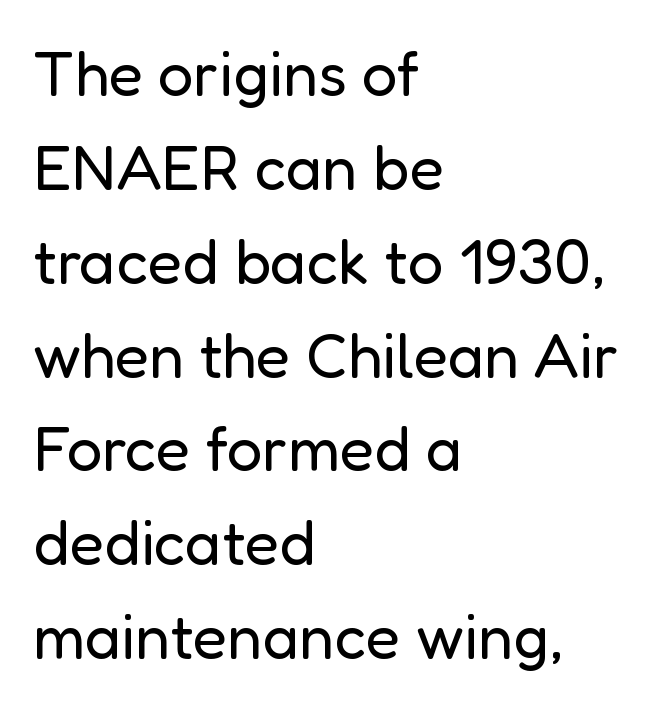
Q: Is the text bold? A: No.
Q: Is the text italic (slanted)? A: No, it is upright.
Q: Is the typeface a serif or a sans-serif typeface? A: Sans-serif.
Q: Is the text underlined? A: No.
Q: How is the paragraph aligned? A: Left-aligned.
Q: Is the spacing between letters normal or unusually wide? A: Normal.
Q: Is the spacing between lines tight, normal or loose? A: Normal.
Q: Width (condensed, normal, or wide)? A: Normal.
Q: Stroke contrast? A: Low.
Q: x-height? A: Medium.
Q: Monospaced? A: No.
